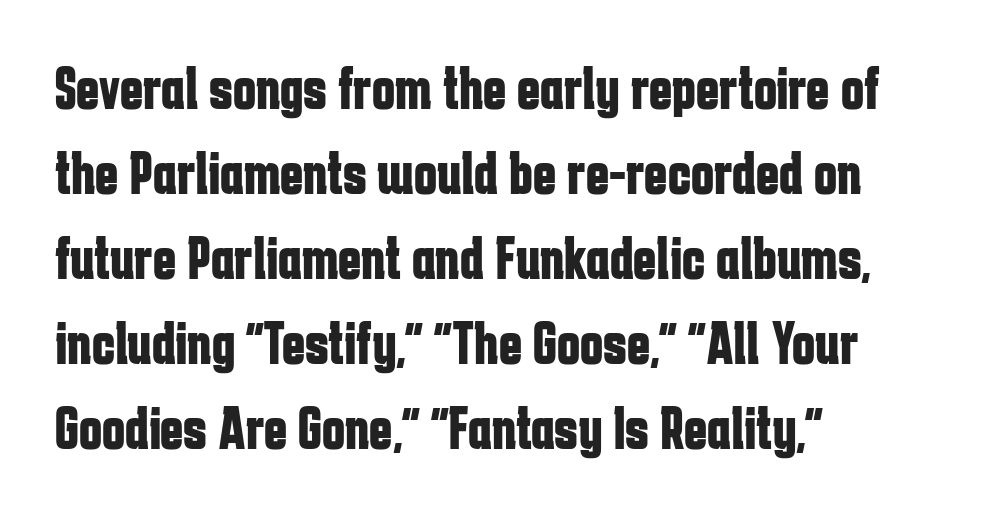
{"serif": "no", "italic": "no", "bold": "yes", "weight": "bold", "width": "condensed", "stroke_contrast": "low", "x_height": "medium", "monospaced": "no", "underline": "no", "align": "left", "line_spacing": "normal", "line_spacing_ratio": 1.37, "letter_spacing": "normal", "letter_spacing_em": 0.0, "glyph_px": 62}
